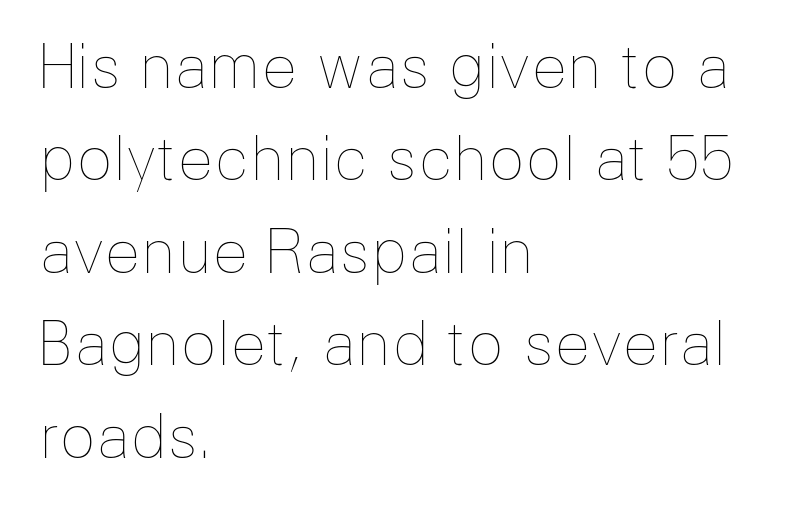
Q: Is the text bold? A: No.
Q: Is the text italic (slanted)? A: No, it is upright.
Q: Is the text underlined? A: No.
Q: How is the paragraph aligned? A: Left-aligned.
Q: Is the spacing between letters normal or unusually wide? A: Normal.
Q: Is the spacing between lines tight, normal or loose? A: Normal.
Q: Width (condensed, normal, or wide)? A: Normal.
Q: Stroke contrast? A: Low.
Q: x-height? A: Medium.
Q: Monospaced? A: No.
